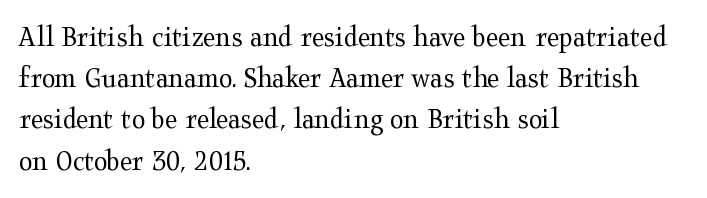
Q: Is the text bold? A: No.
Q: Is the text italic (slanted)? A: No, it is upright.
Q: Is the typeface a serif or a sans-serif typeface? A: Serif.
Q: Is the text underlined? A: No.
Q: How is the paragraph aligned? A: Left-aligned.
Q: Is the spacing between letters normal or unusually wide? A: Normal.
Q: Is the spacing between lines tight, normal or loose? A: Normal.
Q: Width (condensed, normal, or wide)? A: Wide.
Q: Stroke contrast? A: Medium.
Q: x-height? A: Medium.
Q: Monospaced? A: No.
